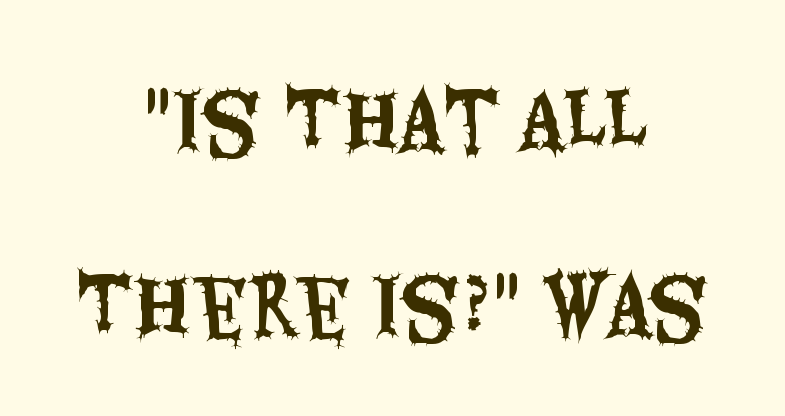
The gaps between neighbouring characters are ordinary and unremarkable. Each letter keeps its own natural width here, so spacing adapts to shape. Decoration check: the copy has no underline. This sample trades compactness for vertical openness between lines. Note: no serifs on the glyphs.
